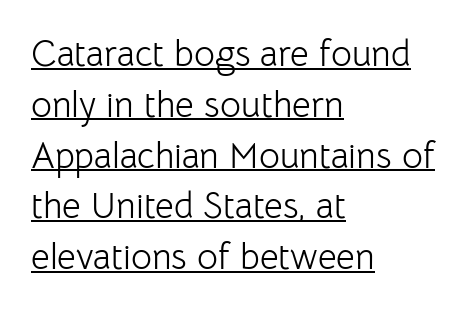
Each letter's strokes conclude bluntly, with no projecting serifs. Beneath each row of characters lies a ruled line. Evenly set lines give the paragraph a standard silhouette. Weight: regular or lighter.
